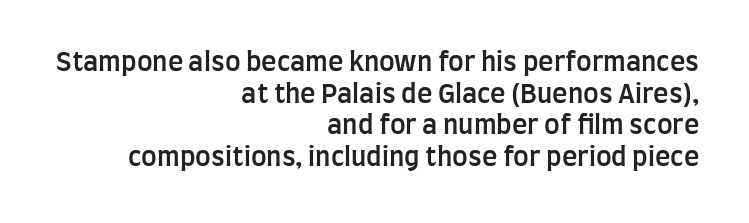
Q: Is the text bold? A: Semi-bold.
Q: Is the text italic (slanted)? A: No, it is upright.
Q: Is the text underlined? A: No.
Q: How is the paragraph aligned? A: Right-aligned.
Q: Is the spacing between letters normal or unusually wide? A: Normal.
